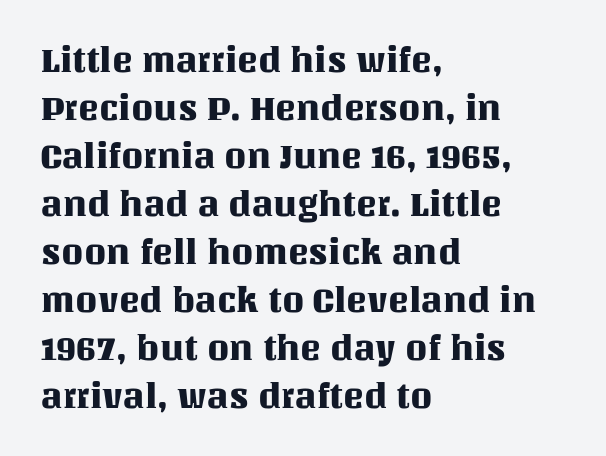
The face used here is proportionally spaced, like ordinary book or web type. Notice how the stems are strictly vertical — no italics here. The foot of each line stays bare and open. Rows of type keep a routine distance in the vertical direction.
